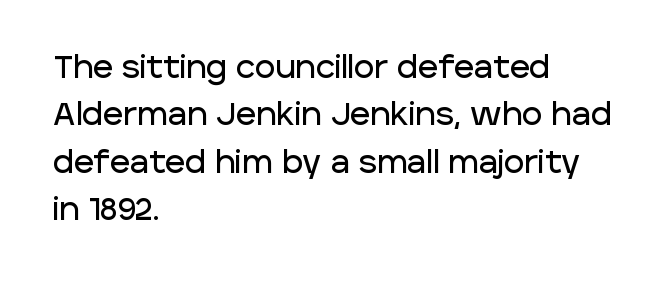
The image shows 31 px sans-serif type, upright; set left-aligned, normal line spacing (1.53x), normal letter spacing, not underlined; low stroke contrast and a large x-height.
